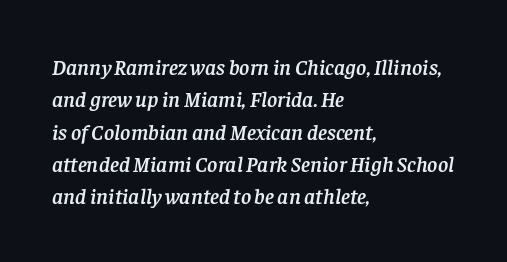
Q: Is the text italic (slanted)? A: Yes, it leans right by about 8 degrees.
Q: Is the text underlined? A: No.
Q: How is the paragraph aligned? A: Left-aligned.
Q: Is the spacing between letters normal or unusually wide? A: Normal.
Q: Is the spacing between lines tight, normal or loose? A: Normal.
